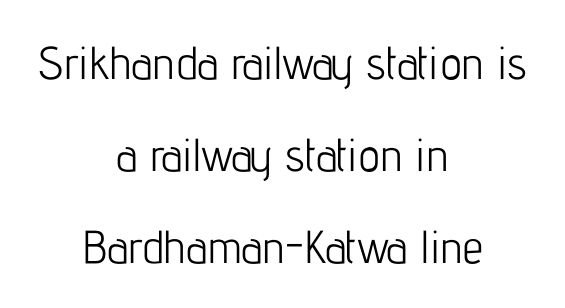
Italic? Not at all — the glyphs are vertical. Glance below the letters and you will spot only blank space. The rendering keeps characters at their native spacing. These lines stand farther apart than default settings would place them. Character widths vary here, with narrow letters taking less room than wide ones. Summary of weight: not heavy and not bold.
